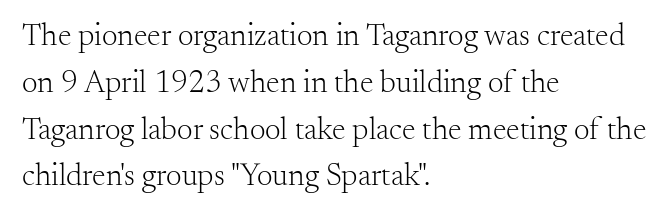
{"serif": "yes", "italic": "no", "bold": "no", "weight": "light", "width": "normal", "stroke_contrast": "medium", "x_height": "small", "monospaced": "no", "underline": "no", "align": "left", "line_spacing": "normal", "line_spacing_ratio": 1.51, "letter_spacing": "normal", "letter_spacing_em": 0.0, "glyph_px": 31}
